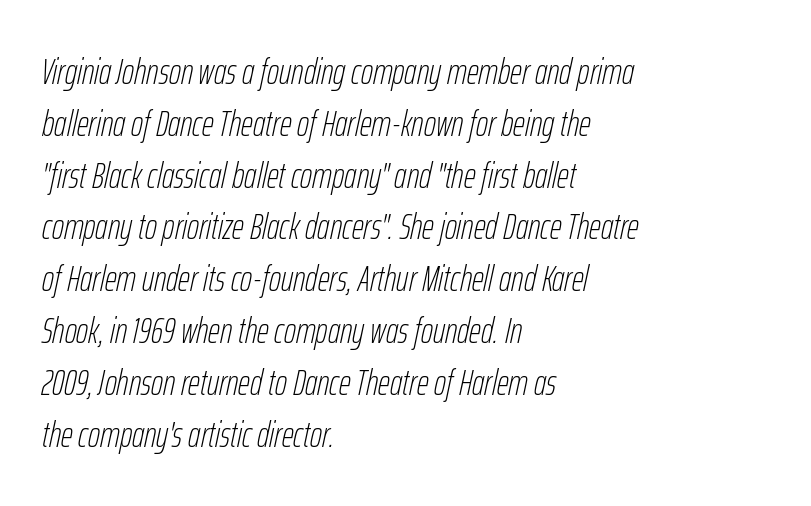
Q: Is the text bold? A: No.
Q: Is the text italic (slanted)? A: Yes, it leans right by about 12 degrees.
Q: Is the text underlined? A: No.
Q: How is the paragraph aligned? A: Left-aligned.
Q: Is the spacing between letters normal or unusually wide? A: Normal.
Q: Is the spacing between lines tight, normal or loose? A: Normal.
Q: Width (condensed, normal, or wide)? A: Condensed.
Q: Stroke contrast? A: Low.
Q: x-height? A: Medium.
Q: Monospaced? A: No.
